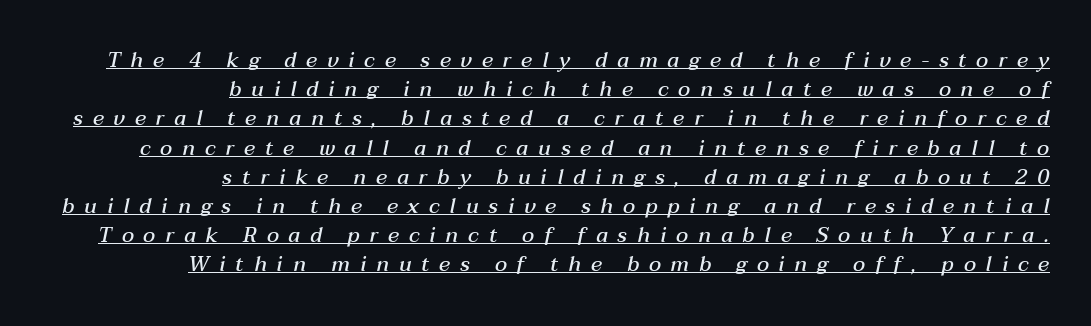
The image shows 21 px text type, italic (leaning right); set right-aligned, normal line spacing (1.39x), unusually wide letter spacing (+0.47 em), underlined.
